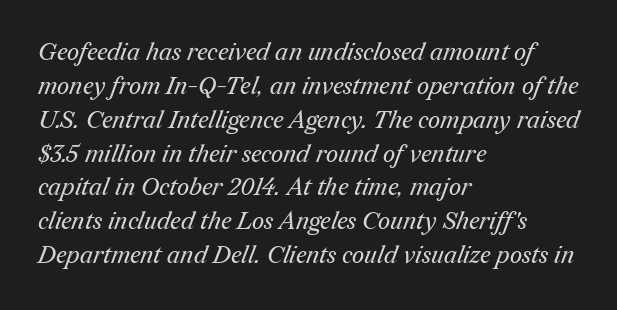
Q: Is the text bold? A: No.
Q: Is the text underlined? A: No.
Q: How is the paragraph aligned? A: Left-aligned.
Q: Is the spacing between letters normal or unusually wide? A: Normal.
Q: Is the spacing between lines tight, normal or loose? A: Normal.
